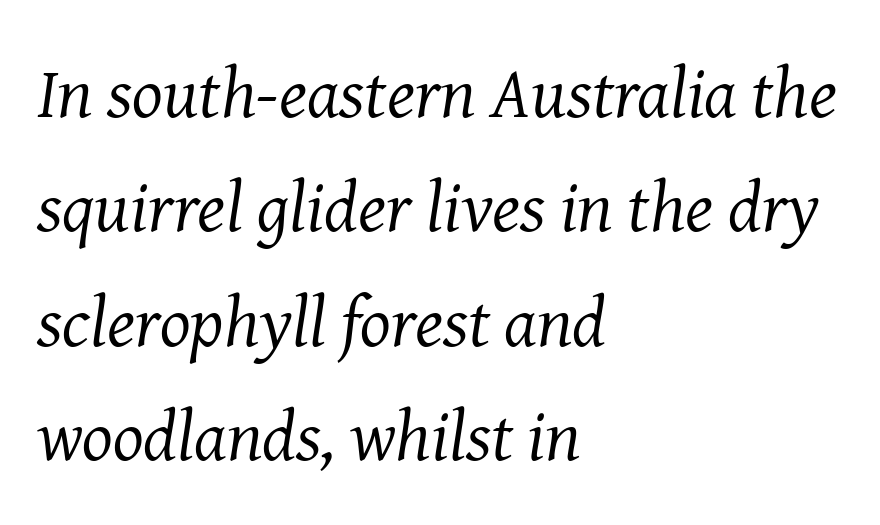
Slanted lettering throughout. Nobody drew a line under any word here. Line beginnings align vertically; line endings do not. The letters sit at their default tracking, neither squeezed nor spread. The face used here is proportionally spaced, like ordinary book or web type.
